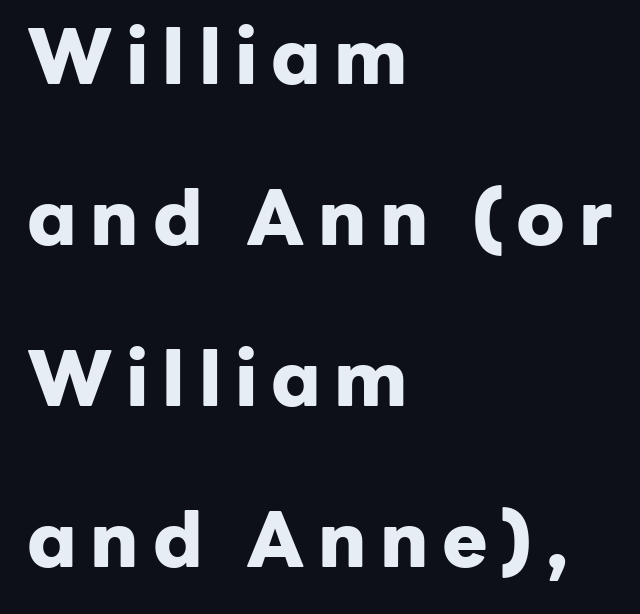
The image shows 76 px heavy sans-serif type, upright; set left-aligned, loose line spacing (2.12x), not underlined; low stroke contrast and a medium x-height.
